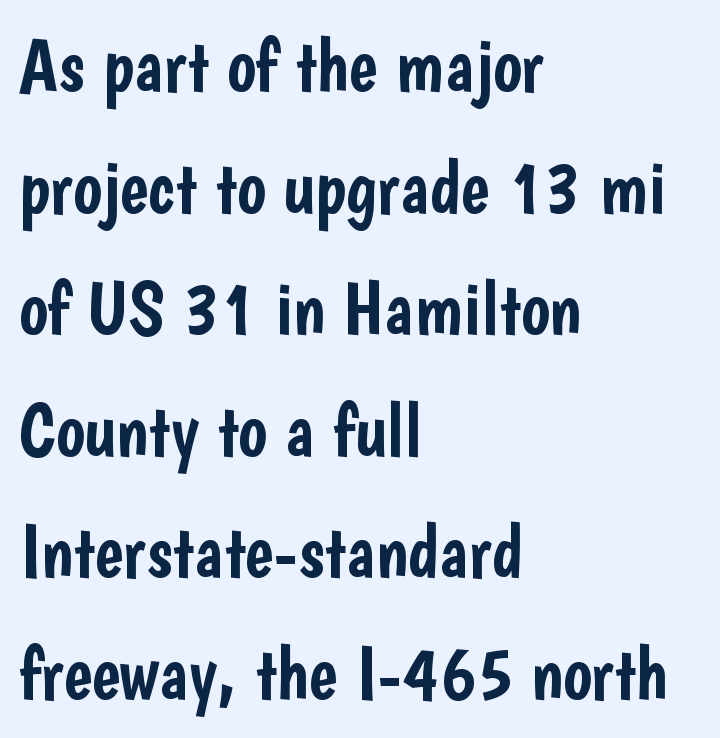
Observe the ordinary spacing: letters are neighbours, not strangers. This is sans-serif lettering, the kind often seen on screens and signage. Here the designer chose a conventional face with non-uniform glyph widths. What's the leading like? Ordinary, nothing unusual. Every stem runs plumb, perpendicular to the baseline.
